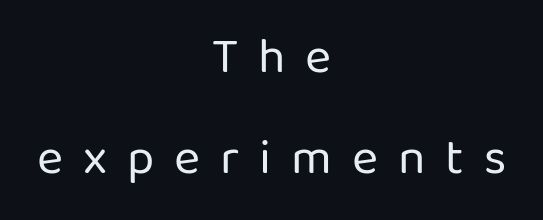
Q: Is the text bold? A: No.
Q: Is the text italic (slanted)? A: No, it is upright.
Q: Is the typeface a serif or a sans-serif typeface? A: Sans-serif.
Q: Is the text underlined? A: No.
Q: How is the paragraph aligned? A: Centered.
Q: Is the spacing between letters normal or unusually wide? A: Unusually wide.
Q: Is the spacing between lines tight, normal or loose? A: Loose.
Q: Width (condensed, normal, or wide)? A: Normal.
Q: Stroke contrast? A: Low.
Q: x-height? A: Medium.
Q: Monospaced? A: No.
